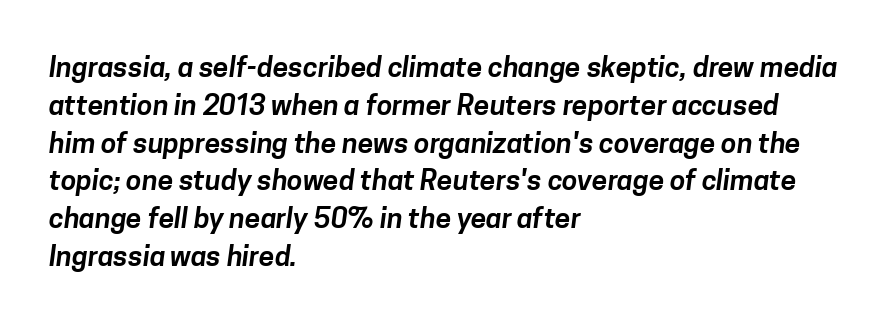
The image shows 28 px sans-serif type; set left-aligned, normal line spacing (1.35x), normal letter spacing, not underlined; low stroke contrast and a medium x-height.
